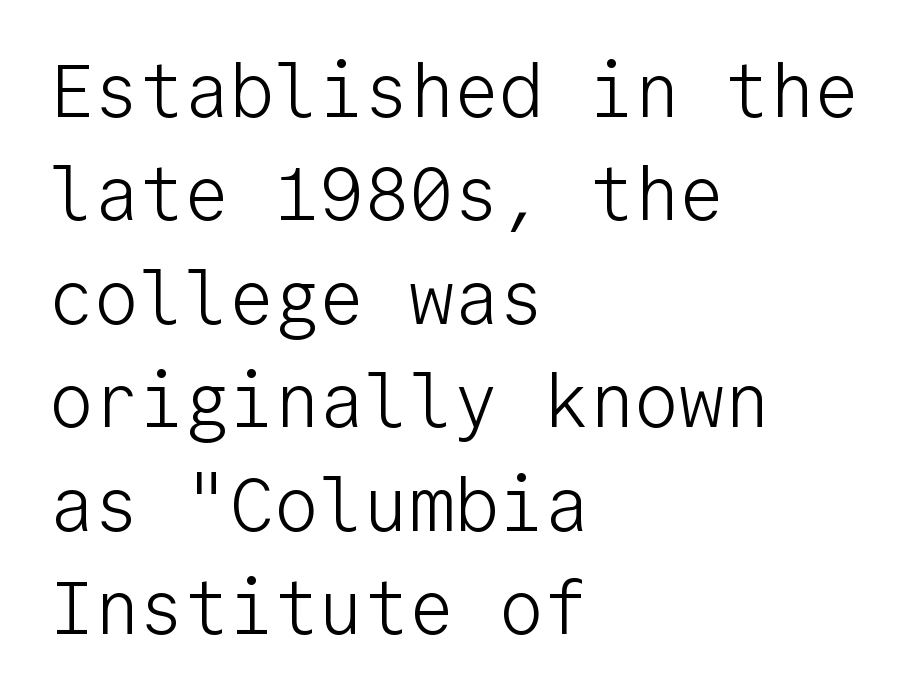
{"serif": "no", "italic": "no", "bold": "no", "weight": "light", "width": "normal", "stroke_contrast": "low", "x_height": "medium", "monospaced": "yes", "underline": "no", "align": "left", "line_spacing": "normal", "line_spacing_ratio": 1.38, "letter_spacing": "normal", "letter_spacing_em": 0.0, "glyph_px": 75}
